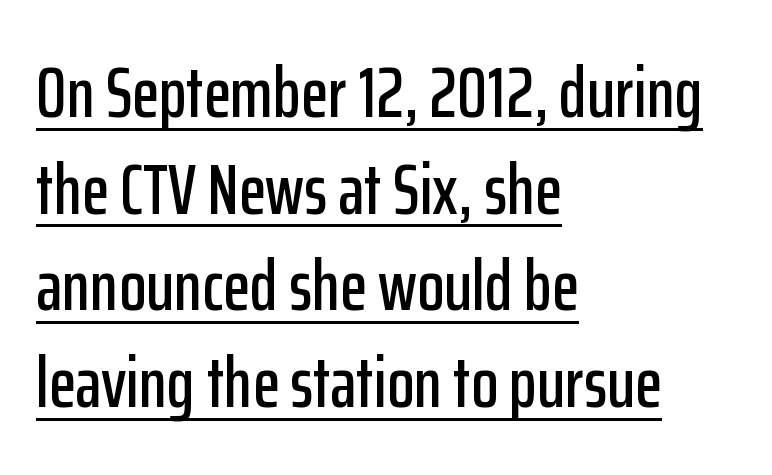
The image shows 71 px condensed sans-serif type, upright; set left-aligned, normal line spacing (1.36x), normal letter spacing, underlined; low stroke contrast and a medium x-height.
